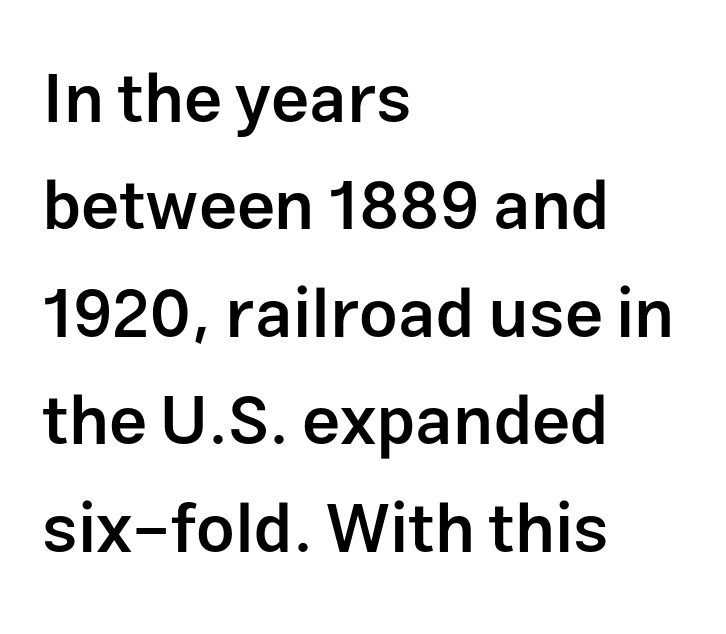
The image shows 68 px semibold sans-serif type, upright; set left-aligned, normal line spacing (1.58x), normal letter spacing, not underlined; low stroke contrast and a medium x-height.
